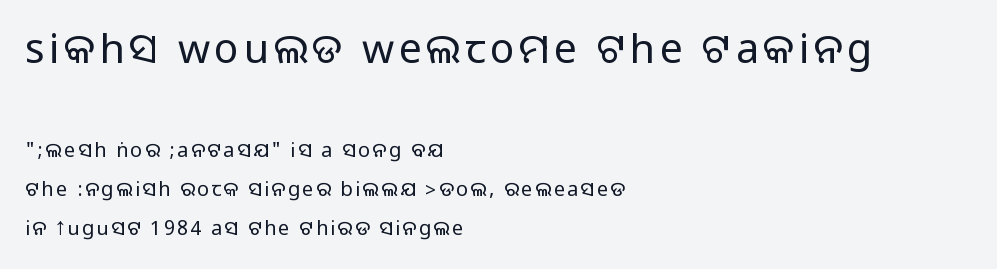
The rendering uses a large line-height, opening up the rows. A clean baseline with only descenders dipping below it. Every row of glyphs begins at an identical x-position on the left. You could not count columns in this text — the font is proportionally spaced.
